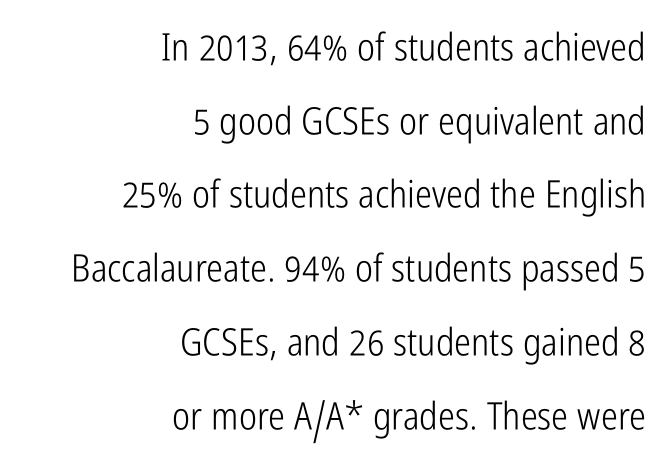
The image shows 38 px light, condensed sans-serif type, upright; set right-aligned, loose line spacing (1.94x), normal letter spacing, not underlined; low stroke contrast and a medium x-height.
